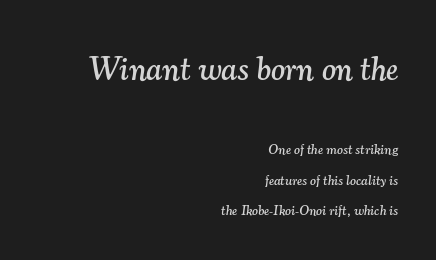
{"serif": "yes", "italic": "yes", "lean": "right", "slant_degrees": 7, "width": "normal", "stroke_contrast": "medium", "x_height": "small", "monospaced": "no", "underline": "no", "align": "right", "line_spacing": "loose", "line_spacing_ratio": 2.18, "letter_spacing": "normal", "letter_spacing_em": 0.0, "larger_block": "first", "size_ratio": 2.36, "glyph_px": 33}
